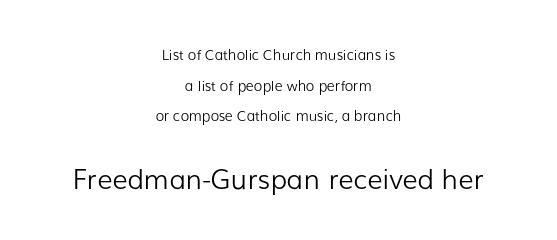
Vertically, the passage feels expansive, rows floating well apart. Stem width sits at or under what a default text font uses. The zone under the glyphs is completely vacant. No extra tracking has been applied to these lines. The passage shown begins with its smaller block and ends with its larger one. The lettering stays uniformly vertical, giving the passage a roman look.
